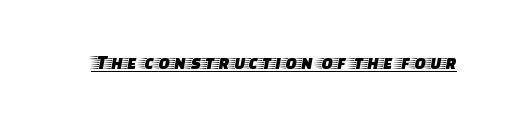
{"underline": "yes", "letter_spacing": "normal", "letter_spacing_em": 0.0, "glyph_px": 21}
